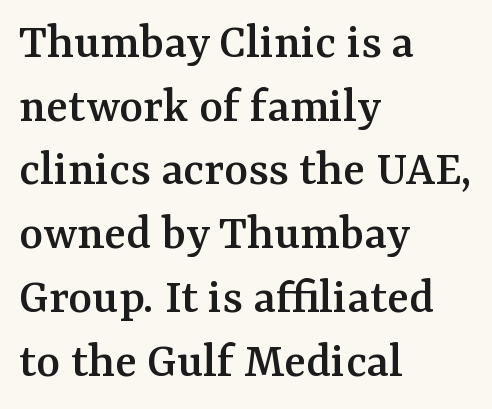
The image shows 51 px serif type, upright; set left-aligned, normal line spacing (1.25x), normal letter spacing, not underlined; medium stroke contrast and a medium x-height.
